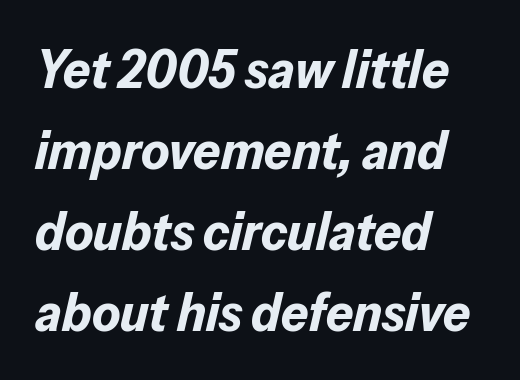
Characters are canted at an angle relative to the baseline's perpendicular. Look at the stroke-to-counter ratio: heavy, a bold. Nobody touched the tracking dial on this one. Interline gaps are of average width in this sample. This rendering uses left alignment, leaving the right contour irregular. Descender tails drop into unmarked territory.
